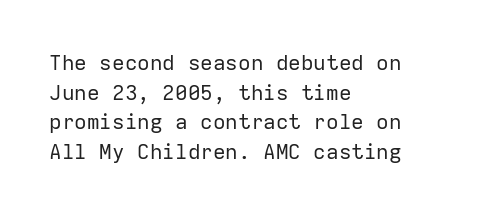
Quick note: underline off. Do the letters lean? They stand straight. The text block is weighted toward the left margin, trailing off unevenly rightward. This rendering leaves character spacing at its baseline value. Vertical spacing — default.
